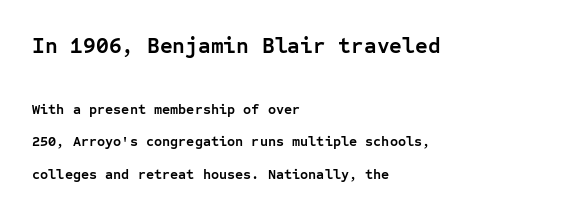
Compare the two chunks: the upper has the greater cap height. Nothing unusual about the tracking: characters are spaced as the font intends. This rendering features lettering with no underline. This is heavy type, rendered in bold. This is the regular roman posture of the typeface.
